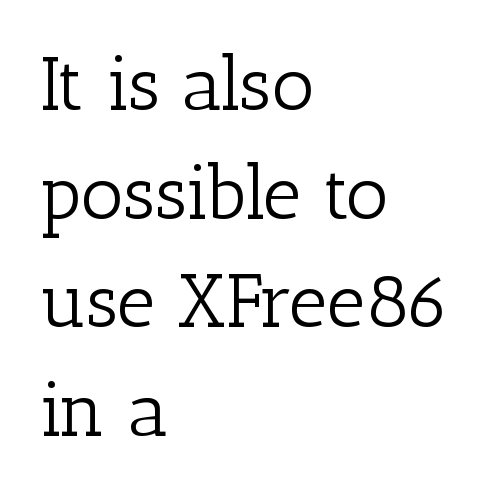
{"serif": "yes", "italic": "no", "bold": "no", "weight": "light", "width": "normal", "stroke_contrast": "low", "x_height": "medium", "monospaced": "no", "underline": "no", "align": "left", "line_spacing": "normal", "line_spacing_ratio": 1.45, "letter_spacing": "normal", "letter_spacing_em": 0.0, "glyph_px": 75}
